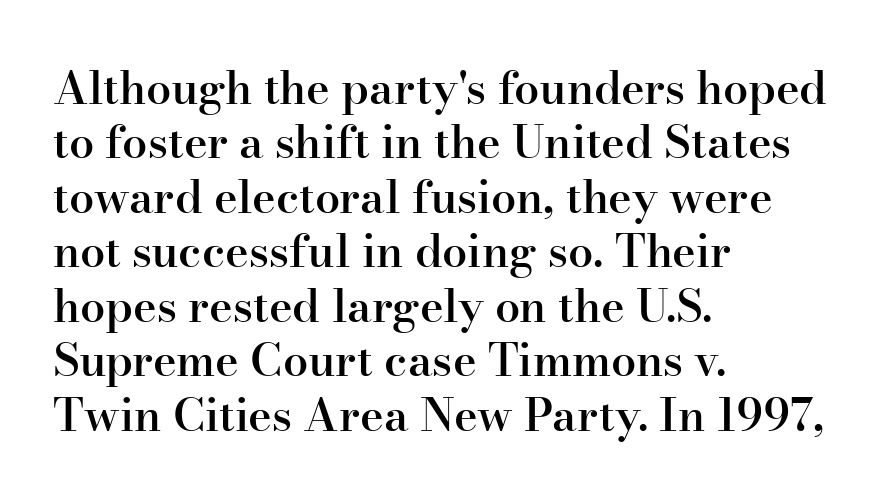
The image shows 45 px semibold serif type, upright; set left-aligned, line spacing 1.21x, normal letter spacing, not underlined; high stroke contrast and a small x-height.
